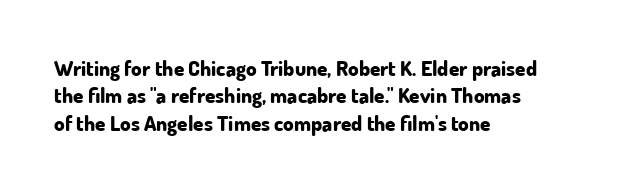
Q: Is the text bold? A: Yes.
Q: Is the text italic (slanted)? A: No, it is upright.
Q: Is the text underlined? A: No.
Q: How is the paragraph aligned? A: Left-aligned.
Q: Is the spacing between letters normal or unusually wide? A: Normal.
Q: Is the spacing between lines tight, normal or loose? A: Normal.
